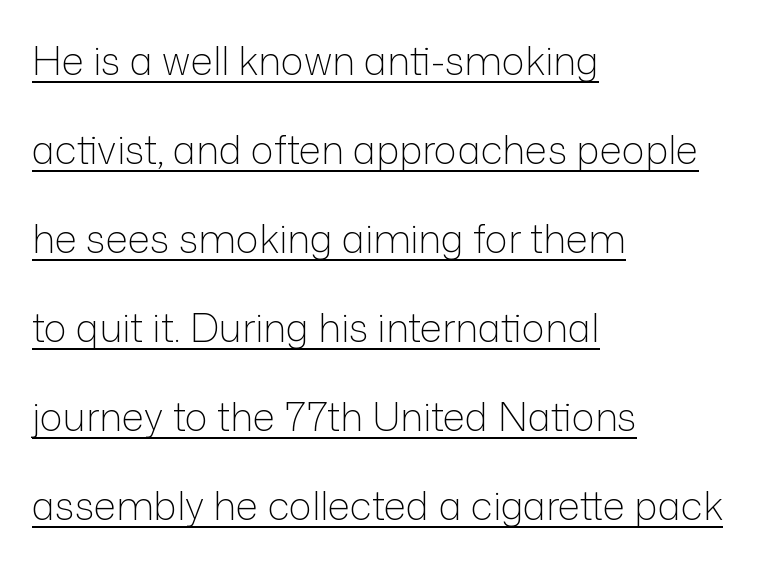
The image shows 39 px light sans-serif type, upright; set left-aligned, loose line spacing (2.28x), normal letter spacing, underlined; low stroke contrast and a medium x-height.
